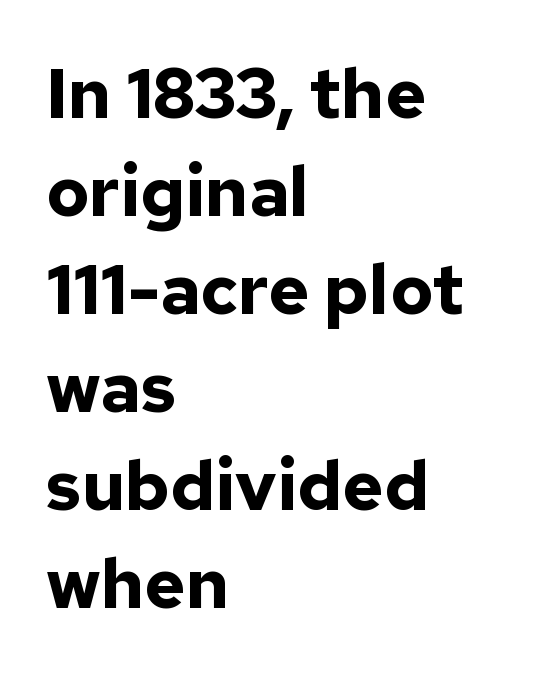
The image shows 70 px bold sans-serif type, upright; set left-aligned, normal line spacing (1.4x), normal letter spacing, not underlined; low stroke contrast and a medium x-height.
